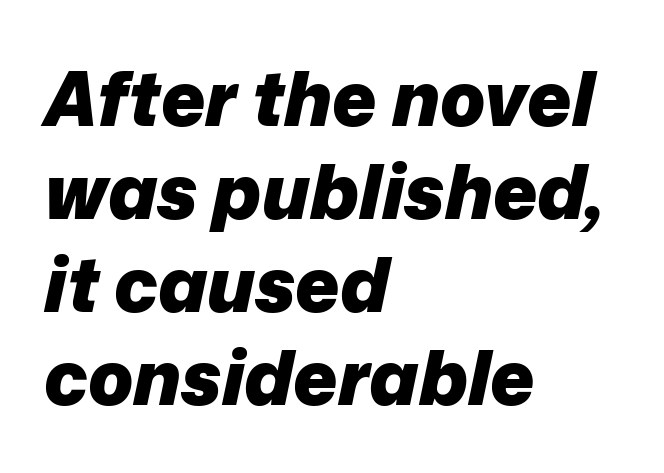
The image shows 75 px heavy type, italic (leaning right); set left-aligned, line spacing 1.24x, normal letter spacing, not underlined; low stroke contrast and a medium x-height.
